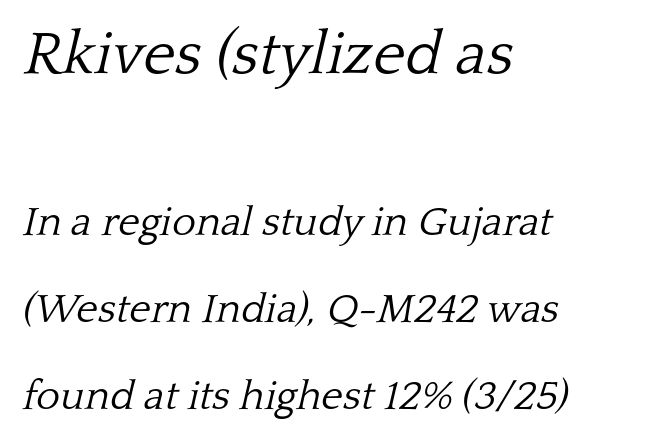
The image shows 61 px light serif type, italic (leaning right); set left-aligned, loose line spacing (2.13x), normal letter spacing, not underlined; the first (top) block is 1.49x larger; low stroke contrast and a medium x-height.
